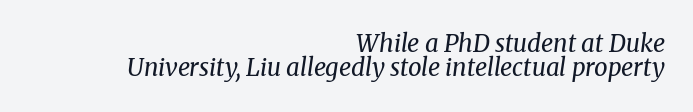
{"italic": "yes", "lean": "right", "slant_degrees": 8, "bold": "no", "underline": "no", "align": "right", "line_spacing": "tight", "line_spacing_ratio": 1.01, "letter_spacing": "normal", "letter_spacing_em": 0.0, "glyph_px": 24}
